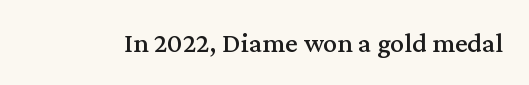
The image shows 28 px serif type, upright; set normal letter spacing, not underlined; medium stroke contrast and a medium x-height.
